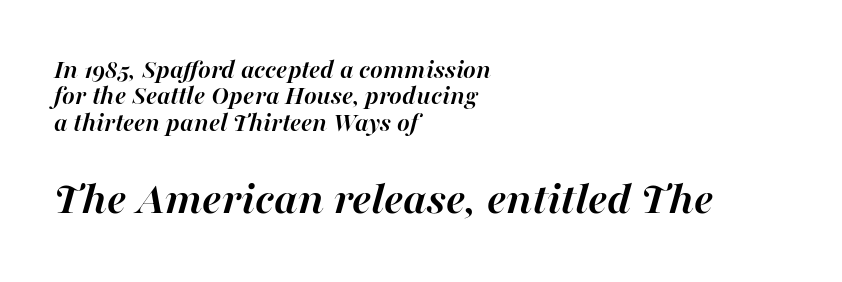
Every row of glyphs begins at an identical x-position on the left. The specimen reads as italic at a glance. A typesetter would call this proportional, since set widths differ per character. How heavy is the stroke? Heavy — this is a bold. The horizontal fit of the characters is conventional and even. The zone under the glyphs is completely vacant.
